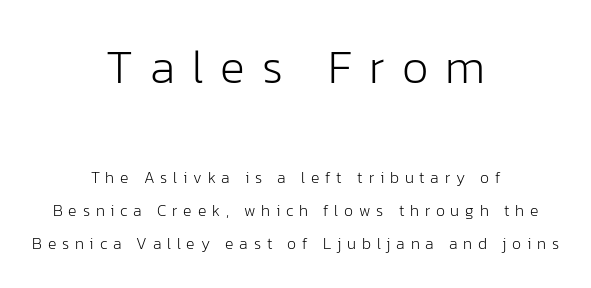
The rendering uses a large line-height, opening up the rows. A student would notice the top passage is typeset larger than what follows. Summary of weight: not heavy and not bold. Short note: letters widely spaced. Looks like regular typesetting: each glyph gets only the width it needs. The glyphs are unaccompanied by any horizontal stroke below them.
